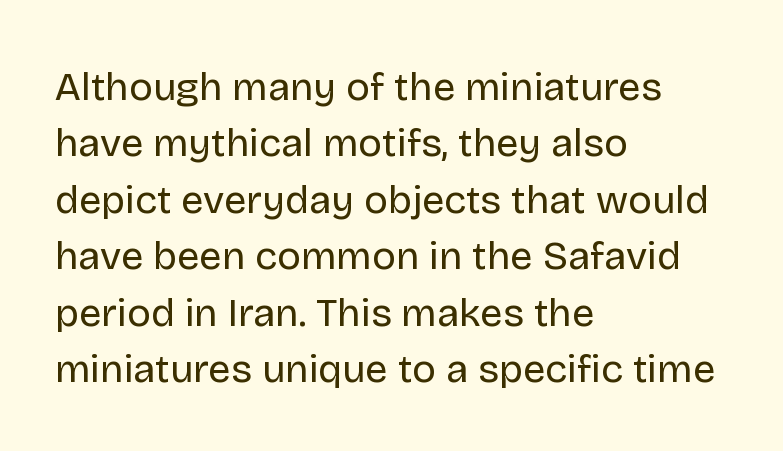
{"serif": "no", "italic": "no", "bold": "no", "weight": "regular", "width": "normal", "stroke_contrast": "low", "x_height": "large", "monospaced": "no", "underline": "no", "align": "left", "line_spacing": "normal", "line_spacing_ratio": 1.41, "letter_spacing": "normal", "letter_spacing_em": 0.0, "glyph_px": 40}
